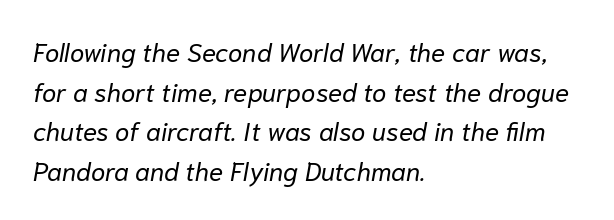
{"italic": "yes", "lean": "right", "slant_degrees": 10, "bold": "no", "underline": "no", "align": "left", "line_spacing": "normal", "line_spacing_ratio": 1.52, "letter_spacing": "normal", "letter_spacing_em": 0.0, "glyph_px": 26}
